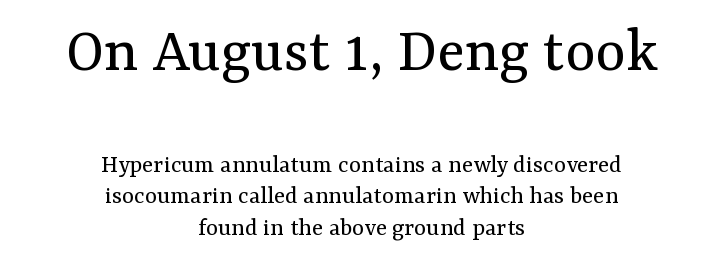
The image shows 65 px regular-weight serif type, upright; set centered, line spacing 1.21x, normal letter spacing, not underlined; the first (top) block is 2.5x larger; medium stroke contrast and a medium x-height.
